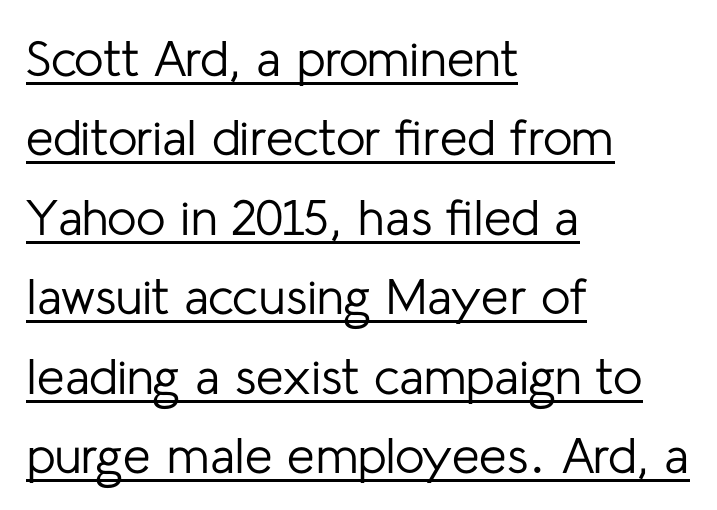
The image shows 50 px regular-weight sans-serif type, upright; set left-aligned, normal line spacing (1.59x), normal letter spacing, underlined; low stroke contrast and a medium x-height.
